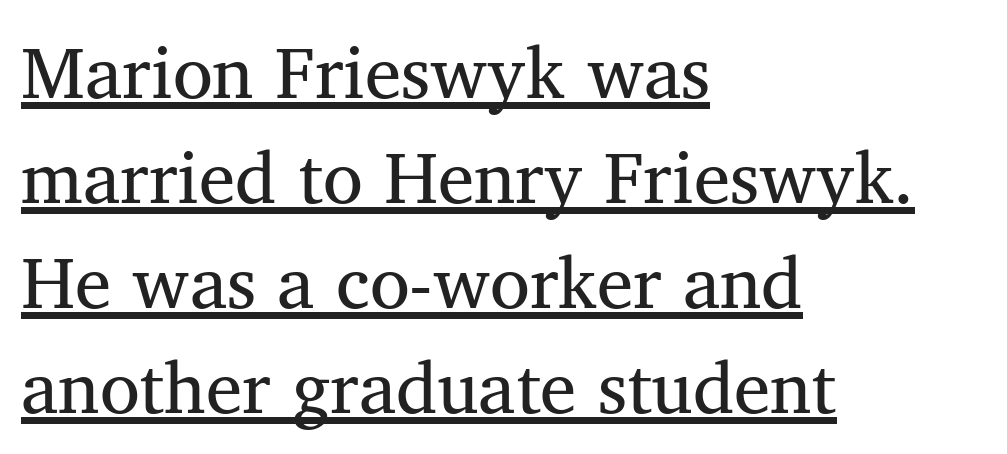
Q: Is the text bold? A: No.
Q: Is the text italic (slanted)? A: No, it is upright.
Q: Is the typeface a serif or a sans-serif typeface? A: Serif.
Q: Is the text underlined? A: Yes.
Q: How is the paragraph aligned? A: Left-aligned.
Q: Is the spacing between letters normal or unusually wide? A: Normal.
Q: Is the spacing between lines tight, normal or loose? A: Normal.
Q: Width (condensed, normal, or wide)? A: Normal.
Q: Stroke contrast? A: Medium.
Q: x-height? A: Medium.
Q: Monospaced? A: No.
